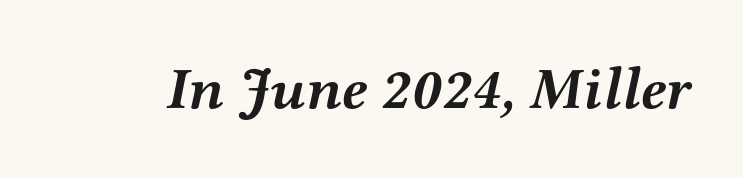
The image shows 59 px semibold, wide serif type, italic (leaning right); set normal letter spacing, not underlined; medium stroke contrast and a medium x-height.
